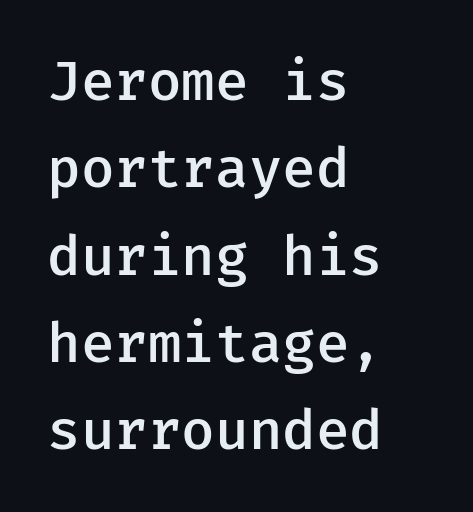
The image shows 56 px semibold sans-serif type, upright; set left-aligned, normal line spacing (1.56x), normal letter spacing, not underlined; low stroke contrast and a medium x-height.
